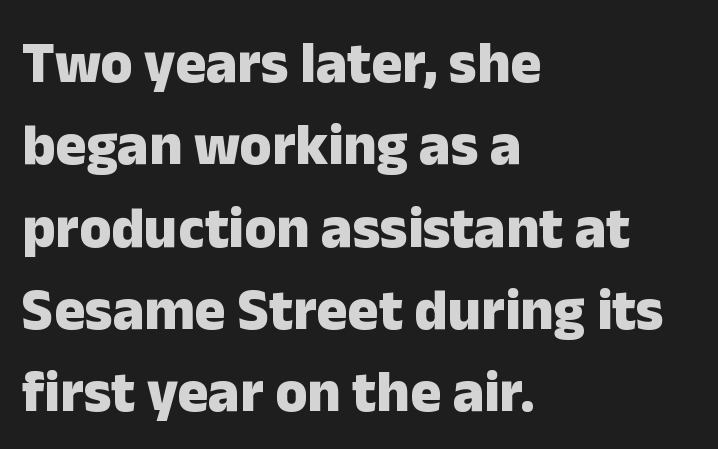
The image shows 58 px heavy sans-serif type, upright; set left-aligned, normal line spacing (1.42x), normal letter spacing, not underlined; low stroke contrast and a medium x-height.
